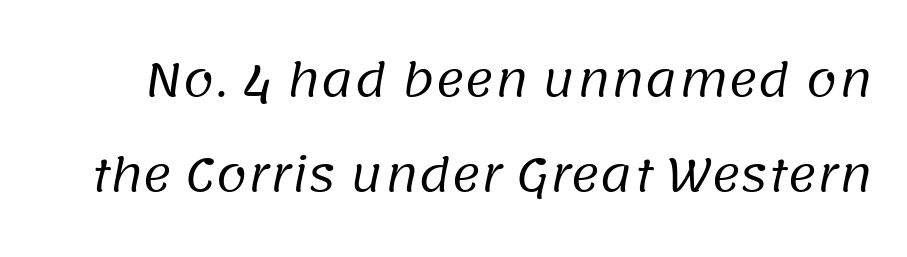
The area under the type is left untouched. Serifs: no, the terminals of the letterforms are clean. Heft: none added — not bold. The lines are spread far apart with generous leading. Each letter keeps its own natural width here, so spacing adapts to shape. The type is set solid horizontally, with unmodified tracking.
